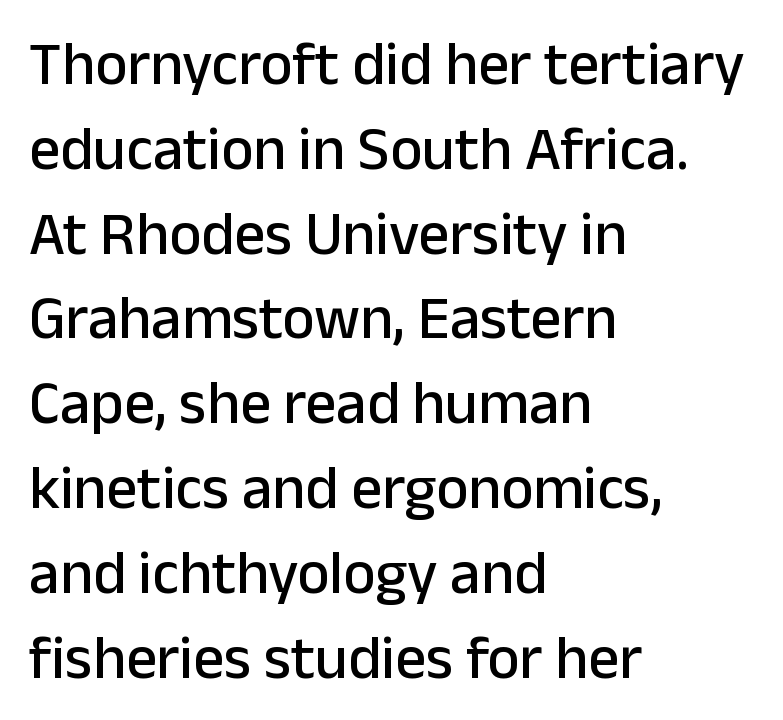
The image shows 61 px sans-serif type, upright; set left-aligned, normal line spacing (1.39x), normal letter spacing, not underlined; low stroke contrast and a medium x-height.
